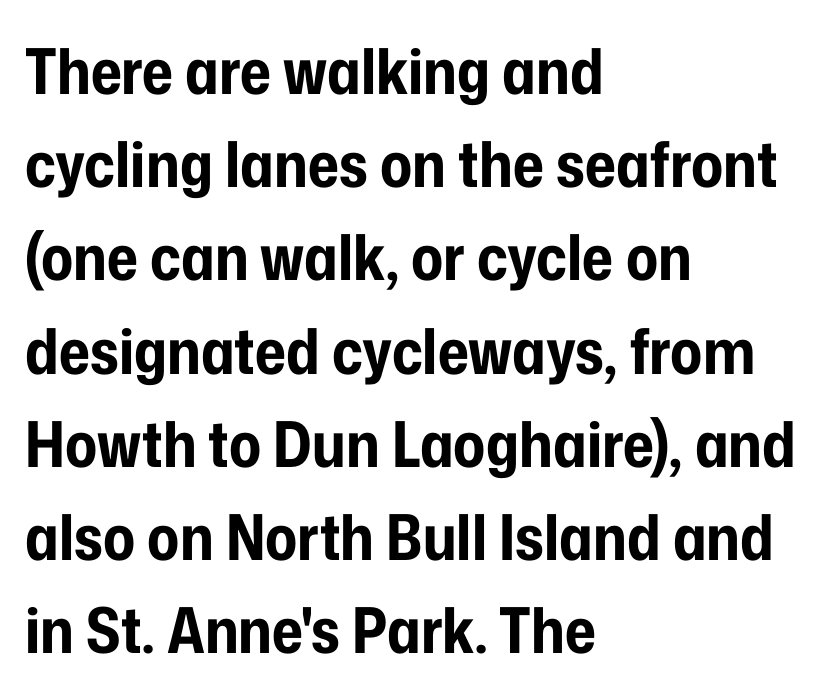
Q: Is the text bold? A: Yes.
Q: Is the text italic (slanted)? A: No, it is upright.
Q: Is the typeface a serif or a sans-serif typeface? A: Sans-serif.
Q: Is the text underlined? A: No.
Q: How is the paragraph aligned? A: Left-aligned.
Q: Is the spacing between letters normal or unusually wide? A: Normal.
Q: Is the spacing between lines tight, normal or loose? A: Normal.
Q: Width (condensed, normal, or wide)? A: Condensed.
Q: Stroke contrast? A: Low.
Q: x-height? A: Medium.
Q: Monospaced? A: No.
